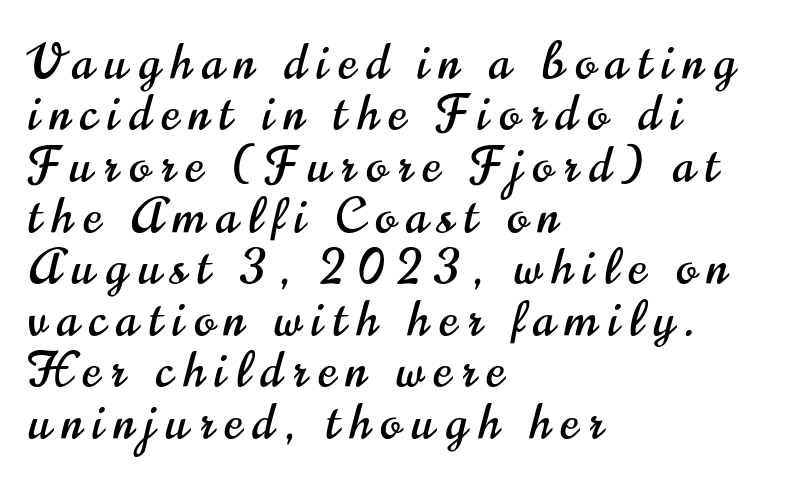
Proportional: the letters do not fall into vertical columns. Anything drawn beneath the words? Only blank space. Check where the strokes stop: nothing finishes them off — pure sans. The lines are packed closely together with very little leading. Leftover space on each line is placed entirely after the last word.
